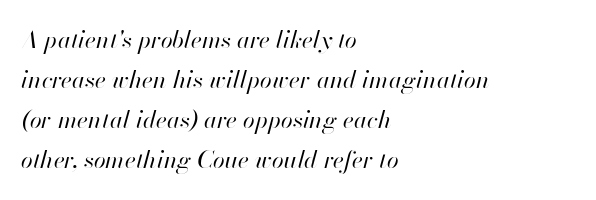
The tracking reads as untouched default to a designer's eye. Ink coverage per letter is moderate at most. If you measured baseline to baseline, you'd find a middling distance. Would a proofreader flag this as italicized? Yes. Bare-footed words on every line.
